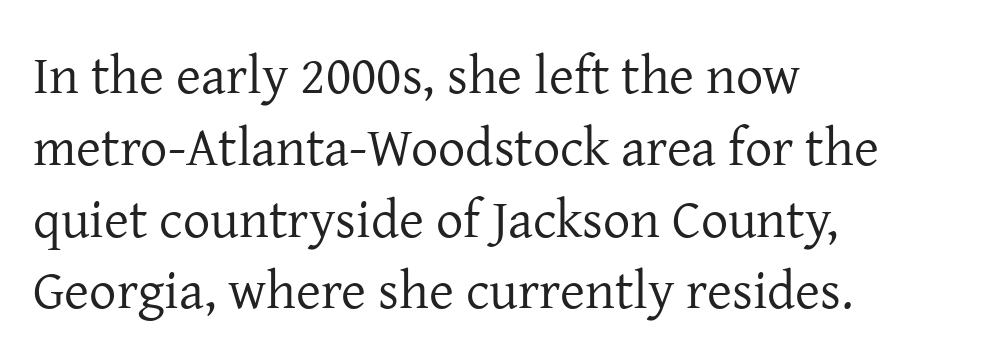
Q: Is the text bold? A: No.
Q: Is the text italic (slanted)? A: No, it is upright.
Q: Is the typeface a serif or a sans-serif typeface? A: Serif.
Q: Is the text underlined? A: No.
Q: How is the paragraph aligned? A: Left-aligned.
Q: Is the spacing between letters normal or unusually wide? A: Normal.
Q: Is the spacing between lines tight, normal or loose? A: Normal.
Q: Width (condensed, normal, or wide)? A: Normal.
Q: Stroke contrast? A: Low.
Q: x-height? A: Medium.
Q: Monospaced? A: No.
